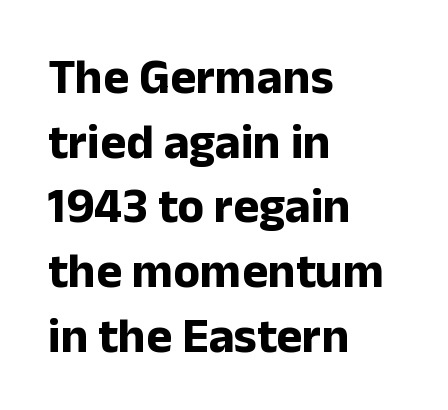
Italic? Not at all — the glyphs are vertical. Words appear dense and cohesive because spacing is normal. Check under the words: just untouched page. Each letter keeps its own natural width here, so spacing adapts to shape.
